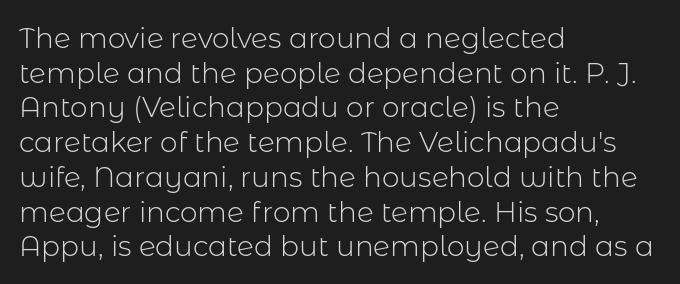
{"serif": "no", "italic": "no", "bold": "no", "weight": "light", "width": "normal", "stroke_contrast": "low", "x_height": "medium", "monospaced": "no", "underline": "no", "align": "left", "line_spacing_ratio": 1.24, "letter_spacing": "normal", "letter_spacing_em": 0.0, "glyph_px": 28}
